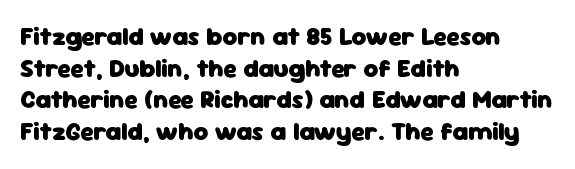
The image shows 25 px bold type, upright; set left-aligned, normal line spacing (1.27x), normal letter spacing, not underlined.
